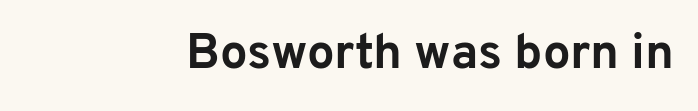
Caption: bold face, heavy strokes. The space beneath each line is pristine and unruled. The letters advance in unequal steps, a hallmark of proportional type. You can tell from the bare stems that sans-serif type was used. If you drew a line through each stem, it would be perfectly vertical.
